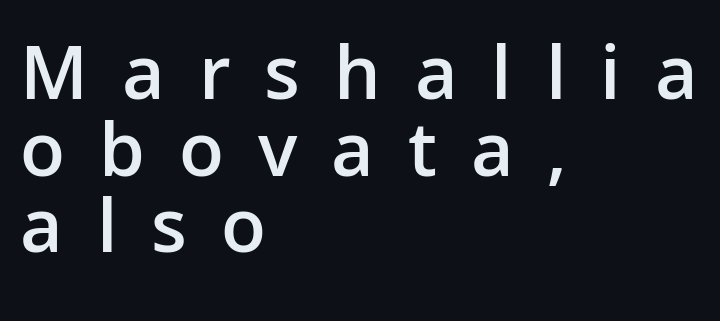
Q: Is the text bold? A: Semi-bold.
Q: Is the text italic (slanted)? A: No, it is upright.
Q: Is the typeface a serif or a sans-serif typeface? A: Sans-serif.
Q: Is the text underlined? A: No.
Q: How is the paragraph aligned? A: Left-aligned.
Q: Is the spacing between letters normal or unusually wide? A: Unusually wide.
Q: Is the spacing between lines tight, normal or loose? A: Tight.
Q: Width (condensed, normal, or wide)? A: Normal.
Q: Stroke contrast? A: Low.
Q: x-height? A: Medium.
Q: Monospaced? A: No.
